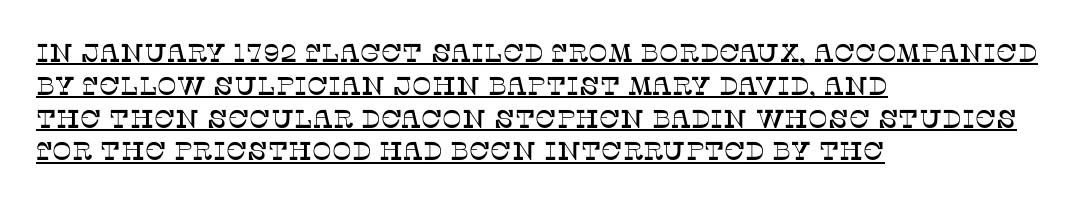
The image shows 26 px text type, upright; set left-aligned, normal line spacing (1.26x), normal letter spacing, underlined.
